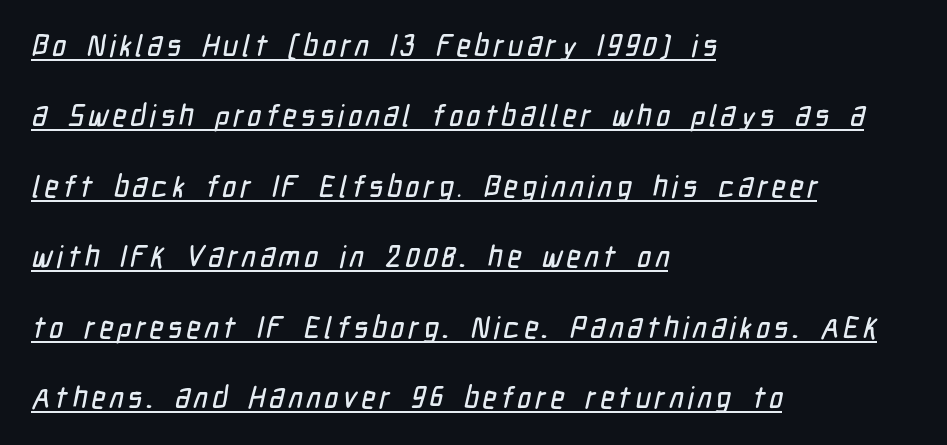
Q: Is the typeface a serif or a sans-serif typeface? A: Sans-serif.
Q: Is the text underlined? A: Yes.
Q: How is the paragraph aligned? A: Left-aligned.
Q: Is the spacing between lines tight, normal or loose? A: Loose.
Q: Width (condensed, normal, or wide)? A: Condensed.
Q: Stroke contrast? A: Low.
Q: x-height? A: Medium.
Q: Monospaced? A: No.
